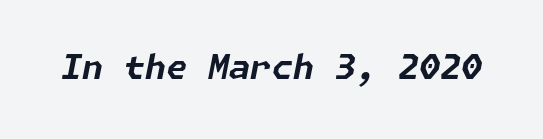
{"italic": "yes", "lean": "right", "slant_degrees": 11, "bold": "yes", "weight": "bold", "width": "normal", "stroke_contrast": "low", "x_height": "medium", "underline": "no", "letter_spacing": "normal", "letter_spacing_em": 0.0, "glyph_px": 34}
